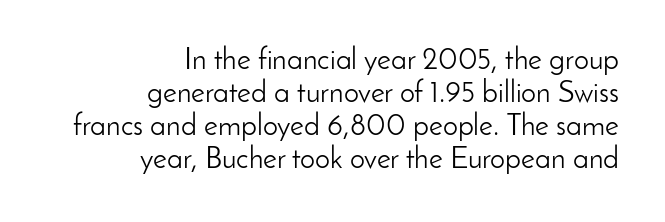
{"serif": "no", "italic": "no", "bold": "no", "weight": "light", "width": "normal", "stroke_contrast": "low", "x_height": "small", "monospaced": "no", "underline": "no", "align": "right", "line_spacing": "tight", "line_spacing_ratio": 1.1, "letter_spacing": "normal", "letter_spacing_em": 0.0, "glyph_px": 30}
